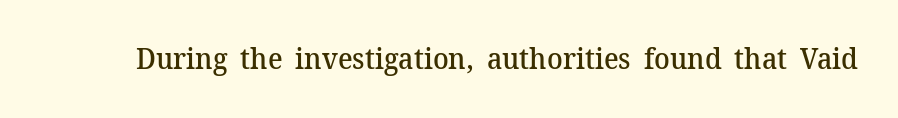
{"serif": "yes", "italic": "no", "bold": "semi", "weight": "semibold", "width": "normal", "stroke_contrast": "medium", "x_height": "medium", "monospaced": "no", "underline": "no", "letter_spacing": "normal", "letter_spacing_em": 0.0, "glyph_px": 29}
